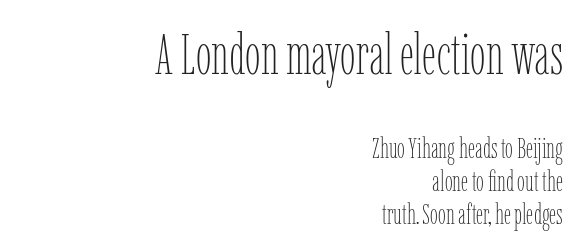
The image shows 56 px thin, condensed type, upright; set right-aligned, line spacing 1.18x, normal letter spacing, not underlined; the first (top) block is 2.0x larger; low stroke contrast and a medium x-height.
